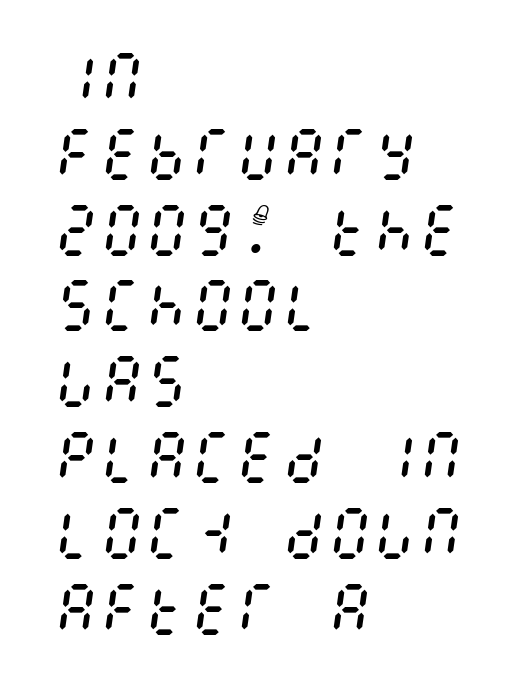
{"italic": "yes", "lean": "right", "slant_degrees": 8, "bold": "no", "weight": "regular", "width": "condensed", "stroke_contrast": "medium", "x_height": "large", "underline": "no", "align": "left", "line_spacing": "normal", "line_spacing_ratio": 1.33, "letter_spacing": "normal", "letter_spacing_em": 0.0, "glyph_px": 57}
